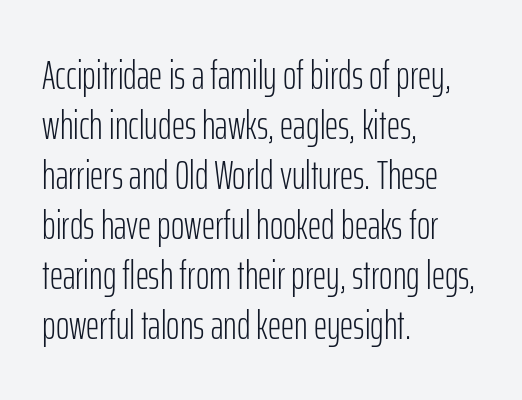
Q: Is the text bold? A: No.
Q: Is the text italic (slanted)? A: No, it is upright.
Q: Is the typeface a serif or a sans-serif typeface? A: Sans-serif.
Q: Is the text underlined? A: No.
Q: How is the paragraph aligned? A: Left-aligned.
Q: Is the spacing between letters normal or unusually wide? A: Normal.
Q: Width (condensed, normal, or wide)? A: Condensed.
Q: Stroke contrast? A: Low.
Q: x-height? A: Medium.
Q: Monospaced? A: No.
